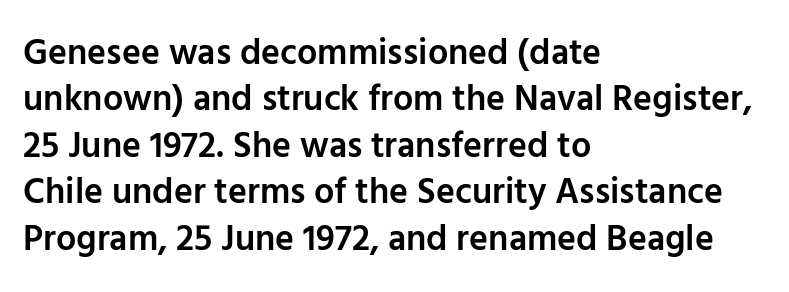
{"serif": "no", "italic": "no", "bold": "semi", "weight": "semibold", "width": "normal", "stroke_contrast": "low", "x_height": "medium", "monospaced": "no", "underline": "no", "align": "left", "line_spacing": "normal", "line_spacing_ratio": 1.29, "letter_spacing": "normal", "letter_spacing_em": 0.0, "glyph_px": 36}
